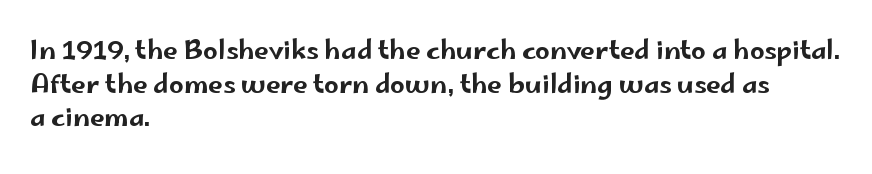
The image shows 26 px text type, upright; set left-aligned, normal line spacing (1.29x), normal letter spacing, not underlined.
